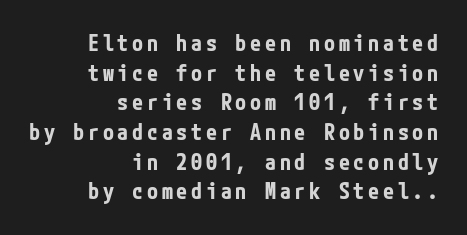
The image shows 22 px bold type, upright; set right-aligned, normal line spacing (1.35x), not underlined.
